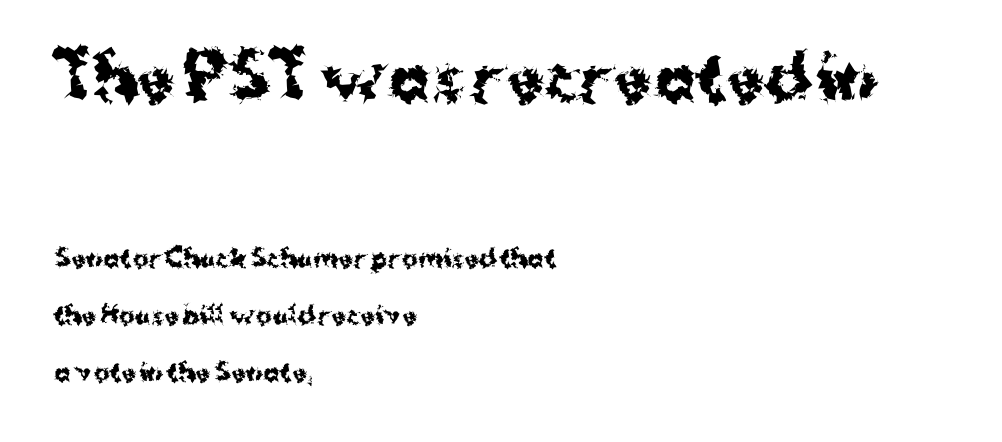
{"serif": "no", "italic": "no", "bold": "yes", "weight": "bold", "width": "normal", "stroke_contrast": "medium", "x_height": "medium", "monospaced": "no", "underline": "no", "align": "left", "line_spacing": "loose", "line_spacing_ratio": 2.39, "letter_spacing": "normal", "letter_spacing_em": 0.0, "larger_block": "first", "size_ratio": 2.54, "glyph_px": 61}
